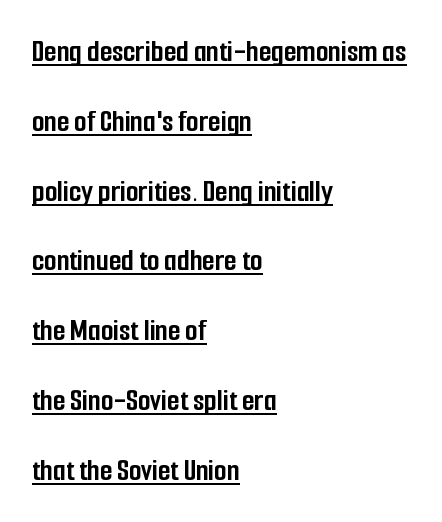
Q: Is the text bold? A: Yes.
Q: Is the text italic (slanted)? A: No, it is upright.
Q: Is the typeface a serif or a sans-serif typeface? A: Sans-serif.
Q: Is the text underlined? A: Yes.
Q: How is the paragraph aligned? A: Left-aligned.
Q: Is the spacing between letters normal or unusually wide? A: Normal.
Q: Is the spacing between lines tight, normal or loose? A: Loose.
Q: Width (condensed, normal, or wide)? A: Condensed.
Q: Stroke contrast? A: Low.
Q: x-height? A: Medium.
Q: Monospaced? A: No.
